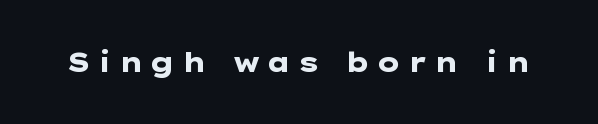
Q: Is the text bold? A: Yes.
Q: Is the text italic (slanted)? A: No, it is upright.
Q: Is the text underlined? A: No.
Q: Is the spacing between letters normal or unusually wide? A: Unusually wide.
